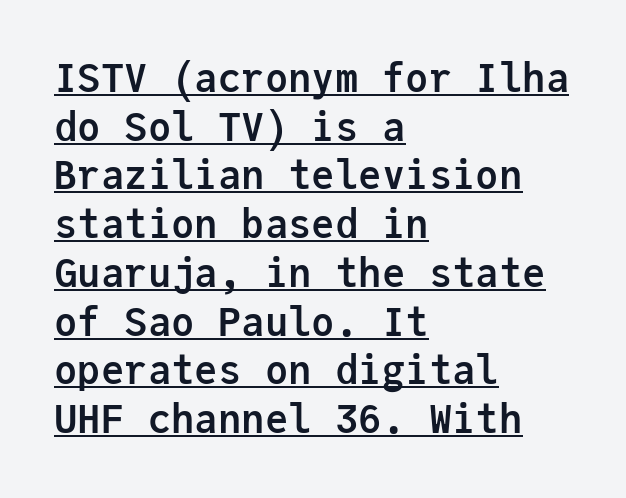
{"serif": "no", "italic": "no", "bold": "yes", "weight": "semibold", "width": "normal", "stroke_contrast": "low", "x_height": "medium", "monospaced": "yes", "underline": "yes", "align": "left", "line_spacing": "normal", "line_spacing_ratio": 1.25, "letter_spacing": "normal", "letter_spacing_em": 0.0, "glyph_px": 39}
